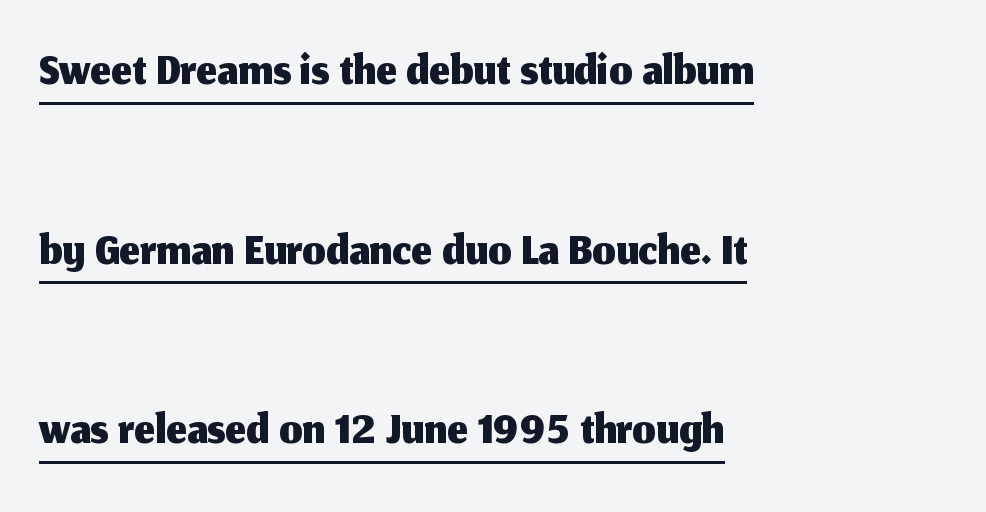
The image shows 73 px sans-serif type, upright; set left-aligned, loose line spacing (2.46x), normal letter spacing, underlined; medium stroke contrast and a medium x-height.
